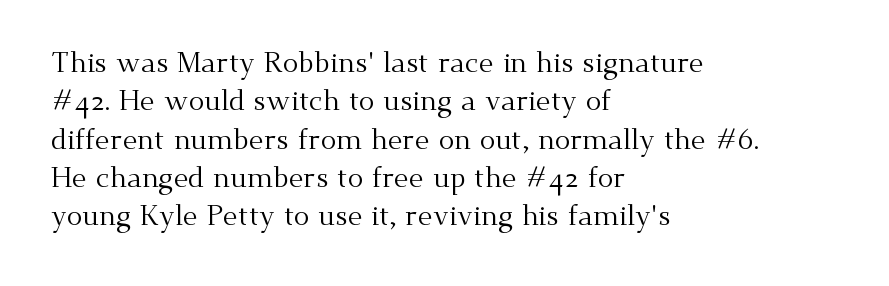
Note the varied advance widths — an 'i' is clearly narrower than an 'm'. This rendering leaves character spacing at its baseline value. The block of text has a typical density, with ordinary space between rows. Yep, those are serifs on the letters.
